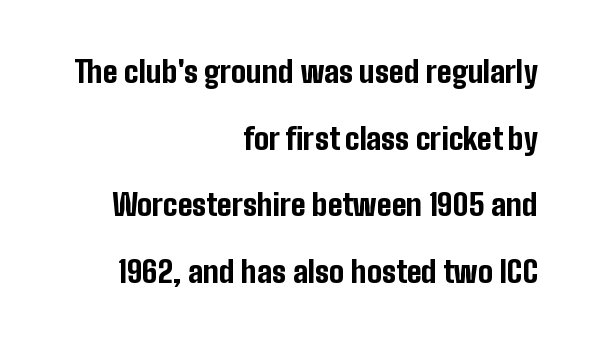
{"serif": "no", "italic": "no", "bold": "yes", "weight": "bold", "width": "condensed", "stroke_contrast": "low", "x_height": "medium", "monospaced": "no", "underline": "no", "align": "right", "line_spacing": "loose", "line_spacing_ratio": 2.22, "letter_spacing": "normal", "letter_spacing_em": 0.0, "glyph_px": 30}
